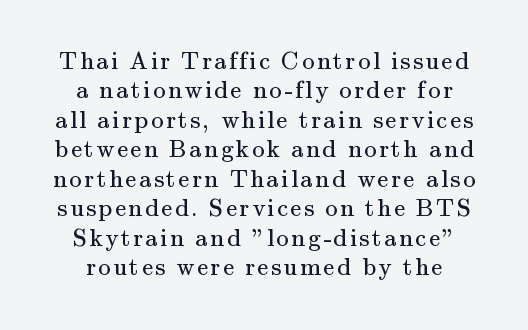
The image shows 25 px text type, upright; set line spacing 1.18x, not underlined.
